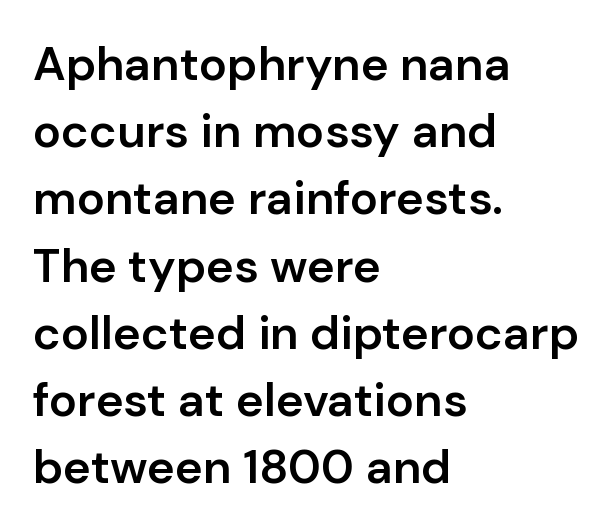
The image shows 47 px semibold sans-serif type, upright; set left-aligned, normal line spacing (1.43x), normal letter spacing, not underlined; low stroke contrast and a medium x-height.
